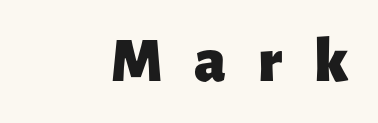
Q: Is the text bold? A: Yes.
Q: Is the text italic (slanted)? A: No, it is upright.
Q: Is the typeface a serif or a sans-serif typeface? A: Sans-serif.
Q: Is the text underlined? A: No.
Q: How is the paragraph aligned? A: Right-aligned.
Q: Is the spacing between letters normal or unusually wide? A: Unusually wide.
Q: Width (condensed, normal, or wide)? A: Normal.
Q: Stroke contrast? A: Low.
Q: x-height? A: Medium.
Q: Monospaced? A: No.
